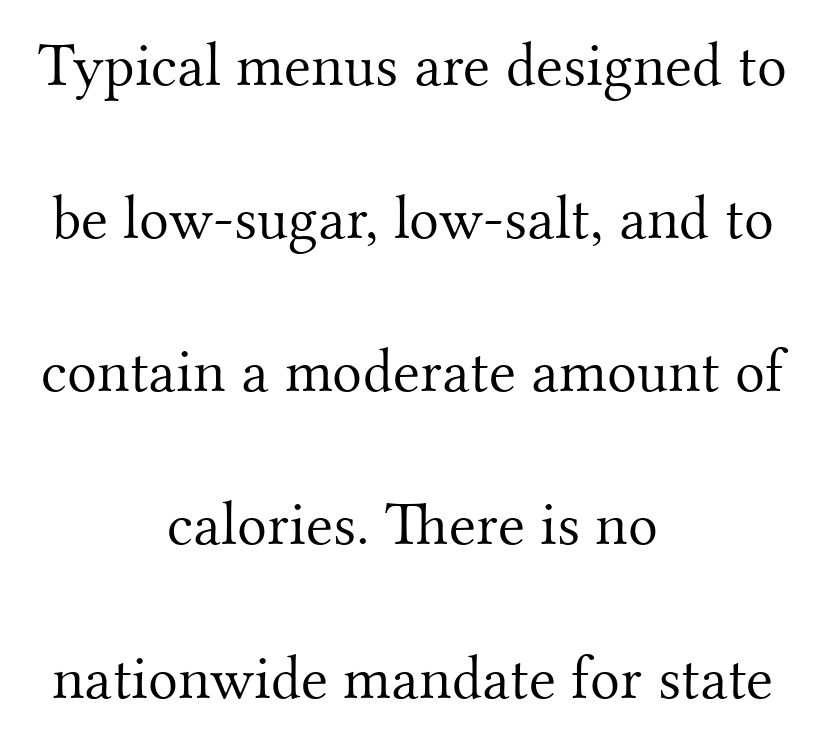
{"serif": "yes", "italic": "no", "bold": "no", "weight": "light", "width": "normal", "stroke_contrast": "medium", "x_height": "small", "monospaced": "no", "underline": "no", "align": "center", "line_spacing": "loose", "line_spacing_ratio": 2.47, "letter_spacing": "normal", "letter_spacing_em": 0.0, "glyph_px": 62}
